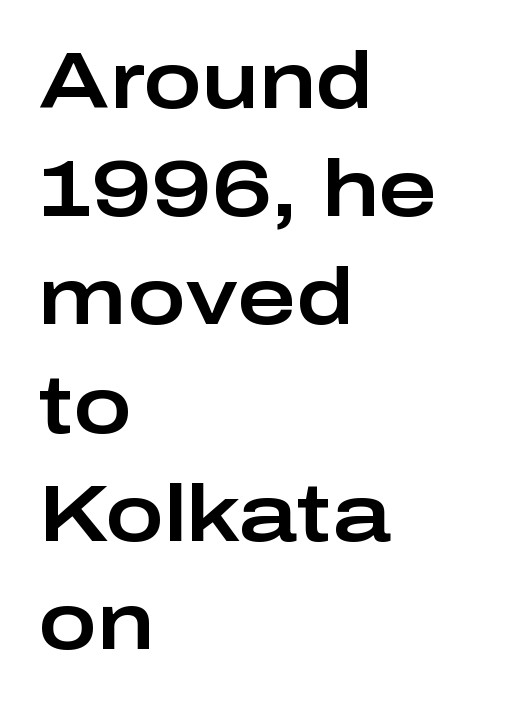
Q: Is the text italic (slanted)? A: No, it is upright.
Q: Is the typeface a serif or a sans-serif typeface? A: Sans-serif.
Q: Is the text underlined? A: No.
Q: How is the paragraph aligned? A: Left-aligned.
Q: Is the spacing between letters normal or unusually wide? A: Normal.
Q: Is the spacing between lines tight, normal or loose? A: Normal.
Q: Width (condensed, normal, or wide)? A: Wide.
Q: Stroke contrast? A: Low.
Q: x-height? A: Medium.
Q: Monospaced? A: No.
